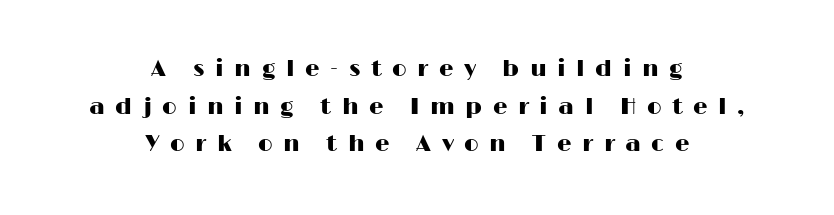
Q: Is the text italic (slanted)? A: No, it is upright.
Q: Is the text underlined? A: No.
Q: How is the paragraph aligned? A: Centered.
Q: Is the spacing between letters normal or unusually wide? A: Unusually wide.
Q: Is the spacing between lines tight, normal or loose? A: Normal.
